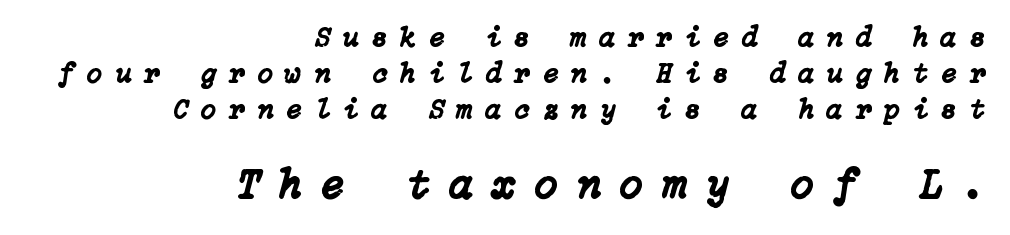
Q: Is the text italic (slanted)? A: Yes, it leans right by about 15 degrees.
Q: Is the text underlined? A: No.
Q: How is the paragraph aligned? A: Right-aligned.
Q: Is the spacing between letters normal or unusually wide? A: Unusually wide.
Q: Is the spacing between lines tight, normal or loose? A: Normal.
Q: Which block of text is set in a larger size, the first (top) or the second (bottom)? A: The second (bottom) one.
Q: Width (condensed, normal, or wide)? A: Normal.
Q: Stroke contrast? A: Low.
Q: x-height? A: Medium.
